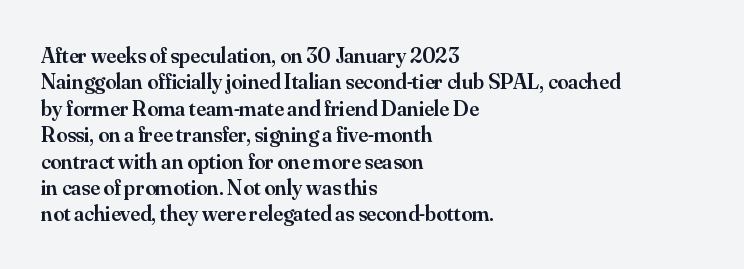
Q: Is the text bold? A: Semi-bold.
Q: Is the text italic (slanted)? A: No, it is upright.
Q: Is the text underlined? A: No.
Q: How is the paragraph aligned? A: Left-aligned.
Q: Is the spacing between letters normal or unusually wide? A: Normal.
